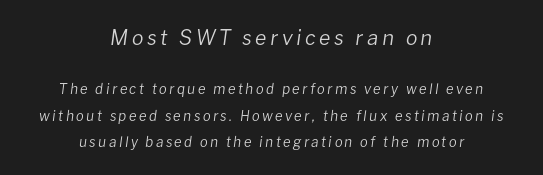
{"italic": "yes", "lean": "right", "slant_degrees": 8, "bold": "no", "underline": "no", "align": "center", "line_spacing_ratio": 1.88, "larger_block": "first", "size_ratio": 1.5, "glyph_px": 21}
